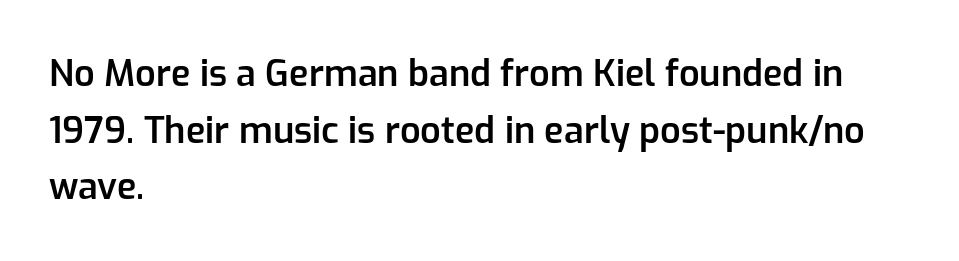
This is the regular roman posture of the typeface. Leftover space on each line is placed entirely after the last word. The typeface chosen for these lines omits serifs. How would I describe the line gaps? Plain and ordinary.
